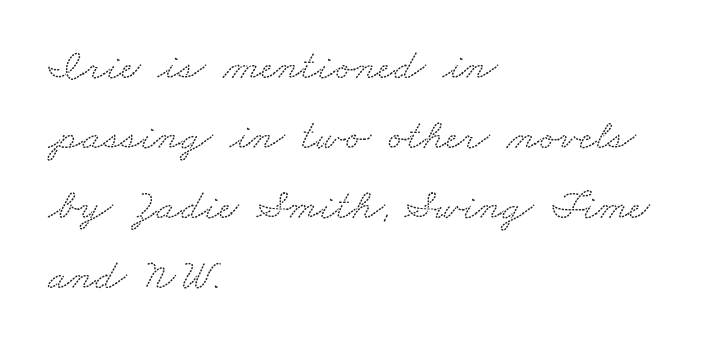
The image shows 44 px wide type; set left-aligned, normal line spacing (1.59x), normal letter spacing, not underlined; low stroke contrast and a small x-height.
